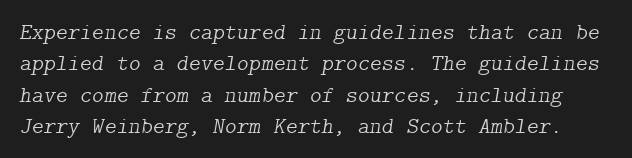
Descender tails drop into unmarked territory. A light-to-regular cut is what we see here. Every character sits at an angle, as italics do. Line spacing here is normal. Here the glyphs are tracked normally, forming tight word shapes.
